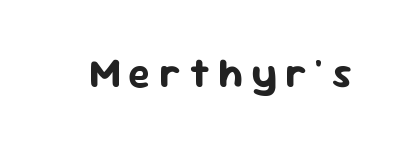
A bare baseline throughout the passage. Characters follow at a spacing far wider than the type designer built in. Is the type bold? Yes — the strokes are clearly thick and heavy. Observe the absence of serifs on each vertical stroke in this sample.
